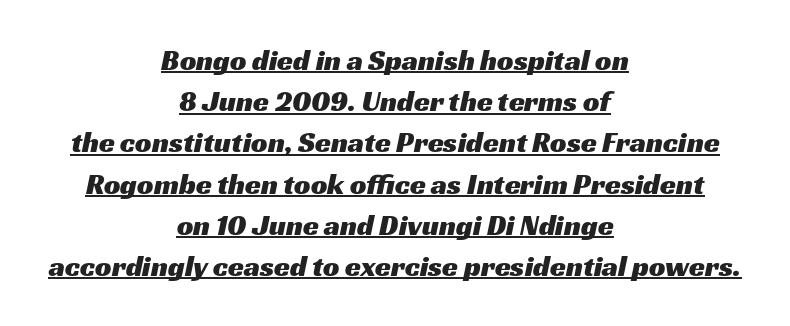
Varying glyph widths throughout — classic text-font behaviour. Observe the absence of serifs on each vertical stroke in this sample. This sample uses plain, unmodified letter spacing. Leading matches the norm, producing a regular column. Visually the block forms a symmetrical silhouette, jagged on both flanks. A baseline rule has been typeset under these characters.
